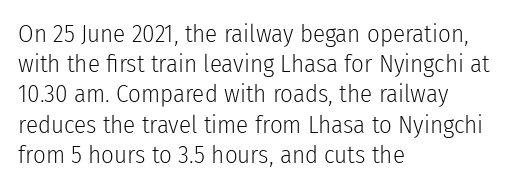
In terms of posture, this sample is upright. The rendering keeps characters at their native spacing. Caption: face not bold, strokes unweighted. The string is rendered with underlining switched off. Horizontal alignment here is leftward, the default for most running prose.
